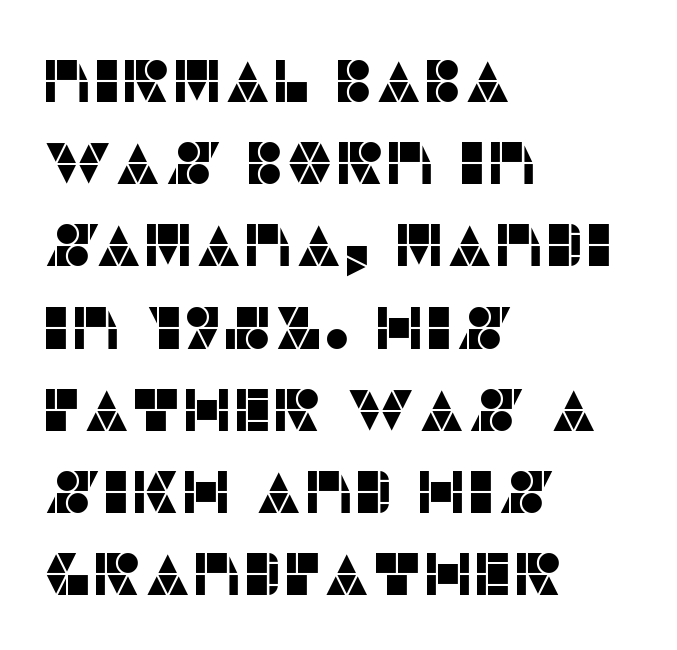
The image shows 60 px sans-serif type, upright; set left-aligned, normal line spacing (1.37x), normal letter spacing, not underlined; low stroke contrast and a large x-height.
